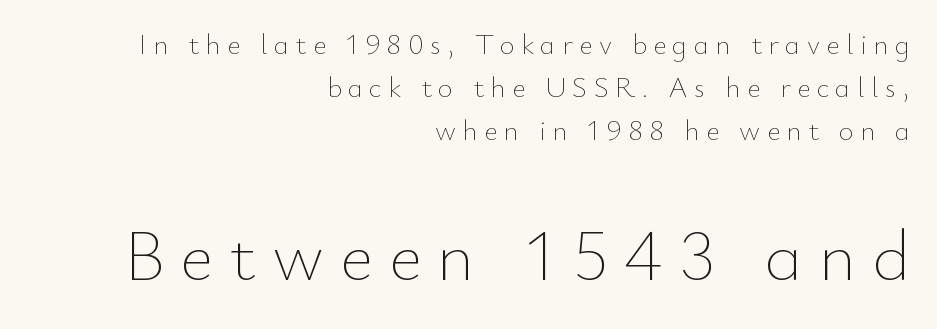
Q: Is the text bold? A: No.
Q: Is the text italic (slanted)? A: No, it is upright.
Q: Is the text underlined? A: No.
Q: How is the paragraph aligned? A: Right-aligned.
Q: Is the spacing between letters normal or unusually wide? A: Unusually wide.
Q: Is the spacing between lines tight, normal or loose? A: Normal.
Q: Which block of text is set in a larger size, the first (top) or the second (bottom)? A: The second (bottom) one.
Q: Width (condensed, normal, or wide)? A: Normal.
Q: Stroke contrast? A: Low.
Q: x-height? A: Small.
Q: Monospaced? A: No.
